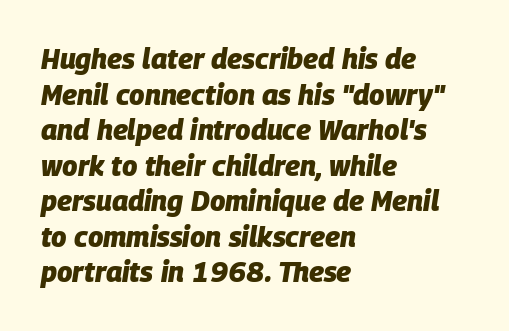
Q: Is the text bold? A: Yes.
Q: Is the text italic (slanted)? A: Yes, it leans right by about 9 degrees.
Q: Is the text underlined? A: No.
Q: How is the paragraph aligned? A: Left-aligned.
Q: Is the spacing between letters normal or unusually wide? A: Normal.
Q: Is the spacing between lines tight, normal or loose? A: Normal.
Q: Width (condensed, normal, or wide)? A: Normal.
Q: Stroke contrast? A: Low.
Q: x-height? A: Large.
Q: Monospaced? A: No.
